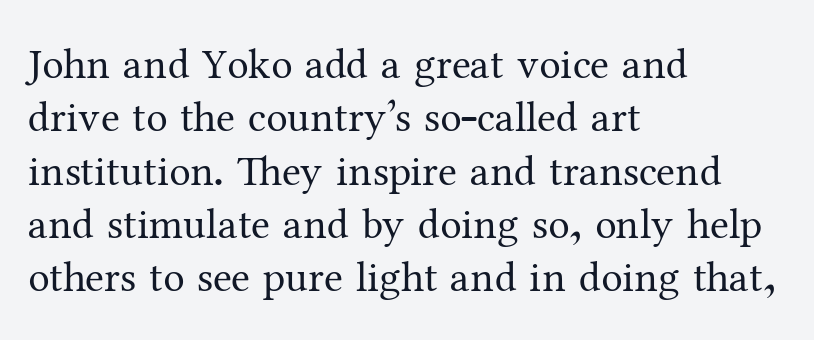
The image shows 43 px regular-weight serif type, upright; set left-aligned, line spacing 1.24x, normal letter spacing, not underlined; medium stroke contrast and a medium x-height.
